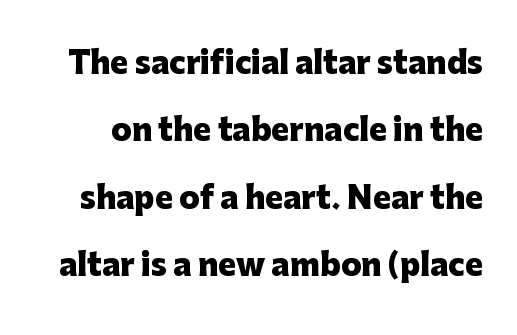
The image shows 30 px heavy sans-serif type, upright; set loose line spacing (2.25x), normal letter spacing, not underlined; low stroke contrast and a medium x-height.
